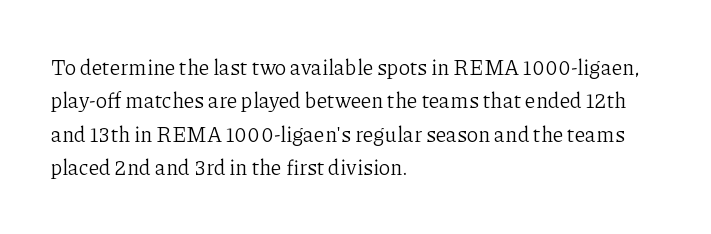
Q: Is the text bold? A: No.
Q: Is the text italic (slanted)? A: No, it is upright.
Q: Is the text underlined? A: No.
Q: How is the paragraph aligned? A: Left-aligned.
Q: Is the spacing between letters normal or unusually wide? A: Normal.
Q: Is the spacing between lines tight, normal or loose? A: Normal.
